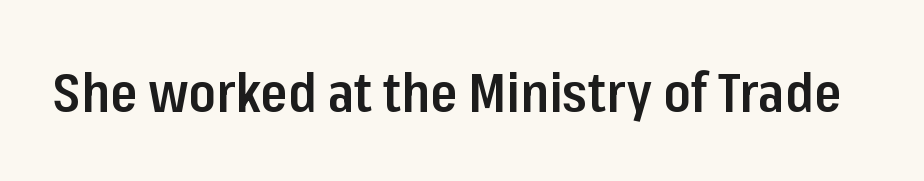
On the weight axis this lands at semibold, roughly 600. No italicization has been applied; the sample stays upright. The type family on display is of the sans-serif kind. The gap between lines stays unmarked. Character widths vary here, with narrow letters taking less room than wide ones. Compared with typical body copy, the letter spacing here is the same.
